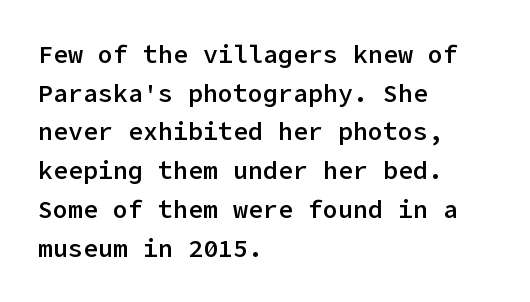
Q: Is the text bold? A: Semi-bold.
Q: Is the text italic (slanted)? A: No, it is upright.
Q: Is the text underlined? A: No.
Q: How is the paragraph aligned? A: Left-aligned.
Q: Is the spacing between letters normal or unusually wide? A: Normal.
Q: Is the spacing between lines tight, normal or loose? A: Normal.
